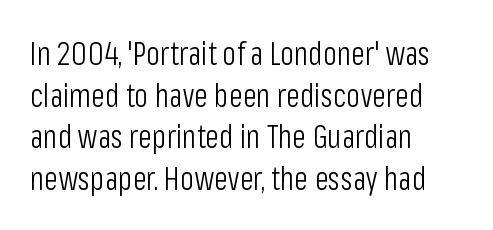
{"serif": "no", "italic": "no", "bold": "no", "weight": "light", "width": "condensed", "stroke_contrast": "low", "x_height": "medium", "monospaced": "no", "underline": "no", "align": "left", "line_spacing": "normal", "line_spacing_ratio": 1.3, "letter_spacing": "normal", "letter_spacing_em": 0.0, "glyph_px": 32}
